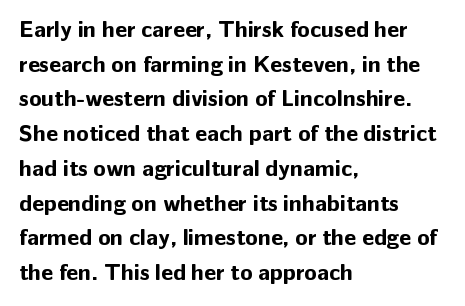
The image shows 23 px bold type, upright; set left-aligned, normal line spacing (1.51x), normal letter spacing, not underlined.
